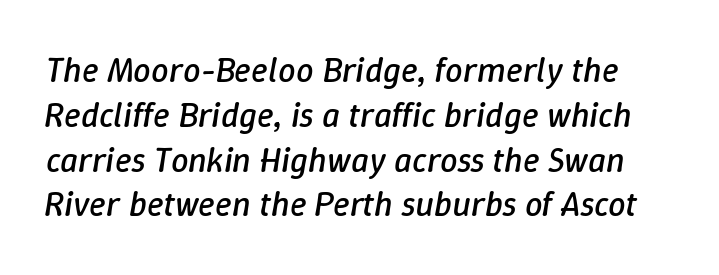
Does the lettering tilt? It does — this is italic. This sample uses plain, unmodified letter spacing. Think of a printed novel: that variable character pitch is what you see here. These lines sit exactly where default settings would place them.
